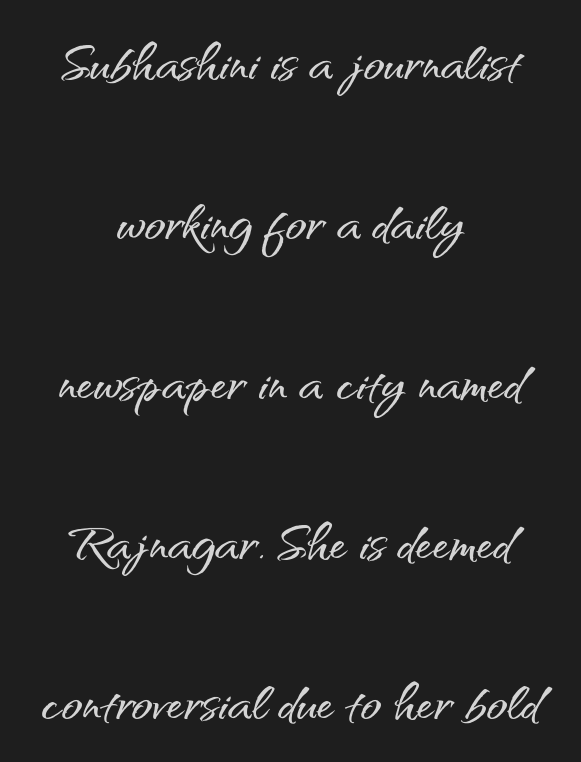
{"serif": "no", "width": "normal", "stroke_contrast": "medium", "x_height": "small", "monospaced": "no", "underline": "no", "align": "center", "line_spacing": "loose", "line_spacing_ratio": 2.32, "letter_spacing": "normal", "letter_spacing_em": 0.0, "glyph_px": 69}
